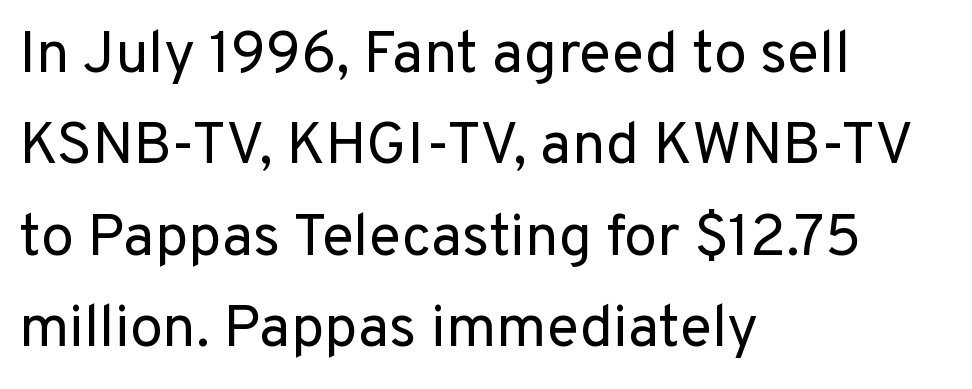
{"serif": "no", "italic": "no", "bold": "no", "weight": "regular", "width": "normal", "stroke_contrast": "low", "x_height": "medium", "monospaced": "no", "underline": "no", "align": "left", "line_spacing": "normal", "line_spacing_ratio": 1.55, "letter_spacing": "normal", "letter_spacing_em": 0.0, "glyph_px": 59}
